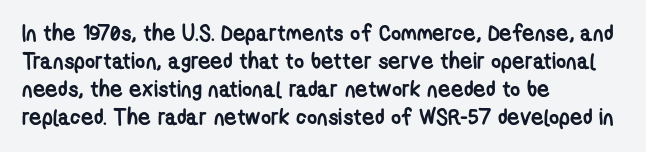
{"bold": "yes", "underline": "no", "align": "left", "line_spacing": "normal", "line_spacing_ratio": 1.28, "letter_spacing": "normal", "letter_spacing_em": 0.0, "glyph_px": 22}
